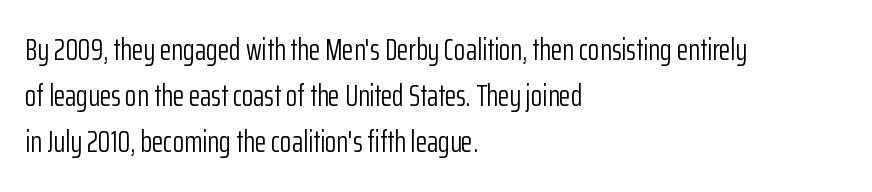
The image shows 30 px light, condensed sans-serif type, upright; set left-aligned, normal line spacing (1.54x), normal letter spacing, not underlined; low stroke contrast and a medium x-height.
